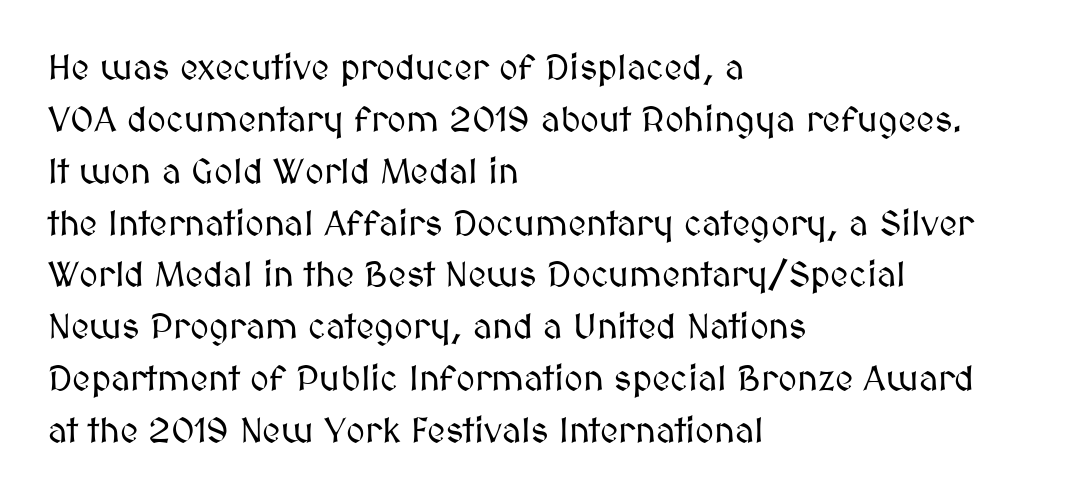
The image shows 36 px text type, upright; set left-aligned, normal line spacing (1.44x), normal letter spacing, not underlined; medium stroke contrast and a medium x-height.
